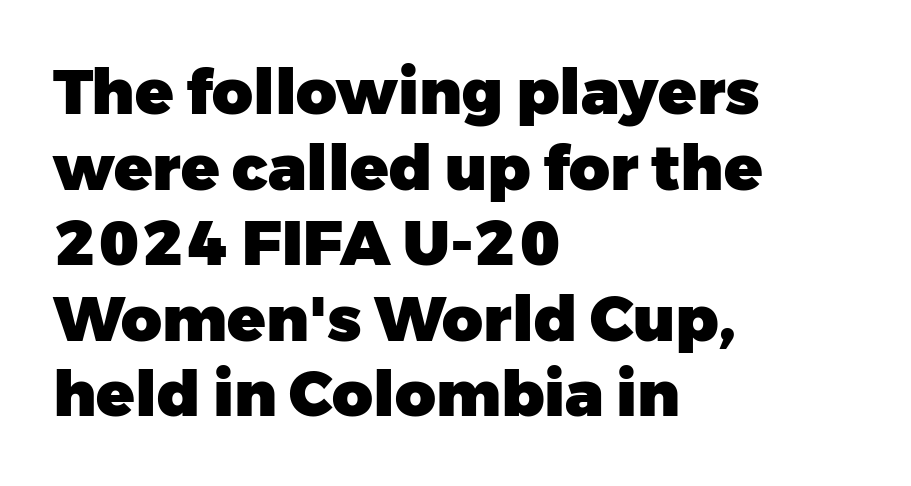
The image shows 63 px heavy sans-serif type, upright; set left-aligned, line spacing 1.2x, normal letter spacing, not underlined; low stroke contrast and a medium x-height.
